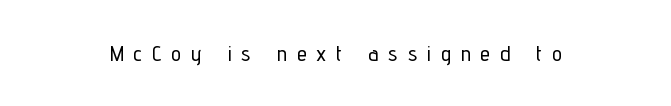
Ascenders rise straight up at ninety degrees. The rendering inserts visible extra space after every character. Bare-footed words on every line.
